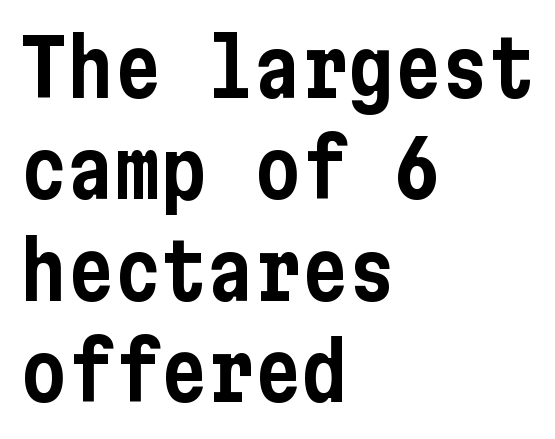
Q: Is the text italic (slanted)? A: No, it is upright.
Q: Is the typeface a serif or a sans-serif typeface? A: Sans-serif.
Q: Is the text underlined? A: No.
Q: How is the paragraph aligned? A: Left-aligned.
Q: Is the spacing between letters normal or unusually wide? A: Normal.
Q: Is the spacing between lines tight, normal or loose? A: Normal.
Q: Width (condensed, normal, or wide)? A: Condensed.
Q: Stroke contrast? A: Low.
Q: x-height? A: Medium.
